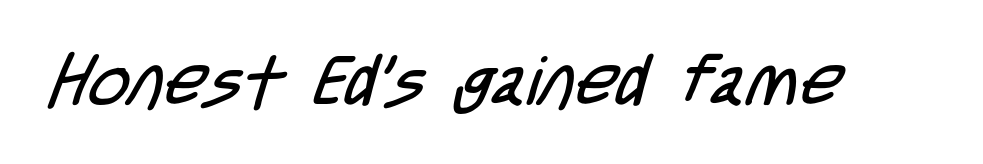
The image shows 70 px regular-weight, condensed sans-serif type; set normal letter spacing, not underlined; low stroke contrast and a large x-height.
